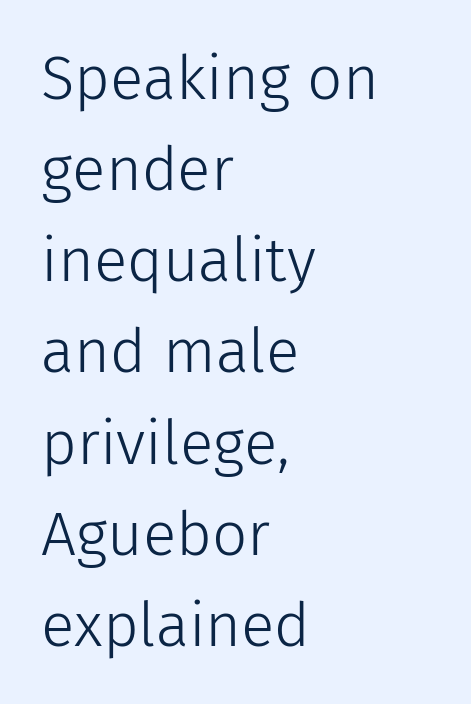
Nope, no serifs anywhere on these letters. Here the designer chose a conventional face with non-uniform glyph widths. Any mark beneath the type? The region is blank. Typeset ragged right — the left edge is the straight one.
